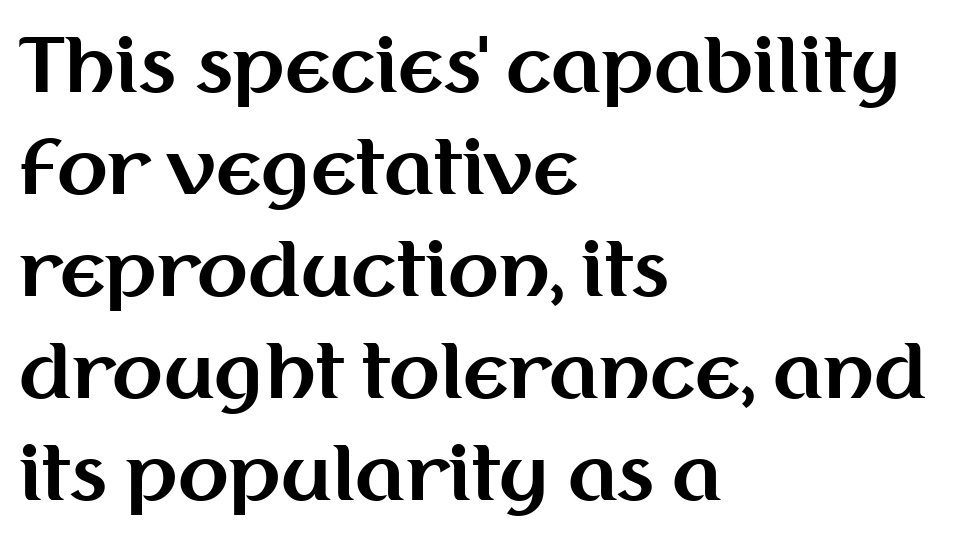
Q: Is the text bold? A: Yes.
Q: Is the text italic (slanted)? A: No, it is upright.
Q: Is the typeface a serif or a sans-serif typeface? A: Sans-serif.
Q: Is the text underlined? A: No.
Q: How is the paragraph aligned? A: Left-aligned.
Q: Is the spacing between letters normal or unusually wide? A: Normal.
Q: Is the spacing between lines tight, normal or loose? A: Normal.
Q: Width (condensed, normal, or wide)? A: Normal.
Q: Stroke contrast? A: Medium.
Q: x-height? A: Medium.
Q: Monospaced? A: No.
